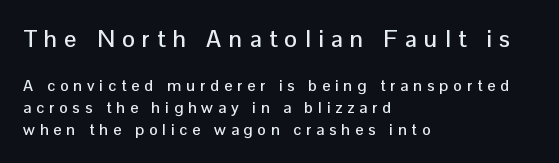
Q: Is the text italic (slanted)? A: No, it is upright.
Q: Is the text underlined? A: No.
Q: How is the paragraph aligned? A: Left-aligned.
Q: Is the spacing between letters normal or unusually wide? A: Unusually wide.
Q: Is the spacing between lines tight, normal or loose? A: Normal.
Q: Which block of text is set in a larger size, the first (top) or the second (bottom)? A: The first (top) one.
